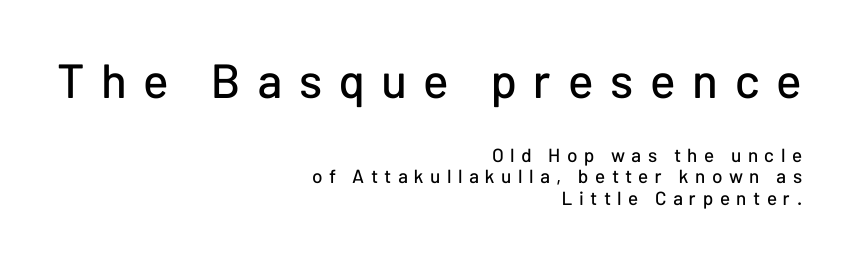
Q: Is the text italic (slanted)? A: No, it is upright.
Q: Is the typeface a serif or a sans-serif typeface? A: Sans-serif.
Q: Is the text underlined? A: No.
Q: How is the paragraph aligned? A: Right-aligned.
Q: Is the spacing between letters normal or unusually wide? A: Unusually wide.
Q: Is the spacing between lines tight, normal or loose? A: Tight.
Q: Which block of text is set in a larger size, the first (top) or the second (bottom)? A: The first (top) one.
Q: Width (condensed, normal, or wide)? A: Normal.
Q: Stroke contrast? A: Low.
Q: x-height? A: Medium.
Q: Monospaced? A: No.
